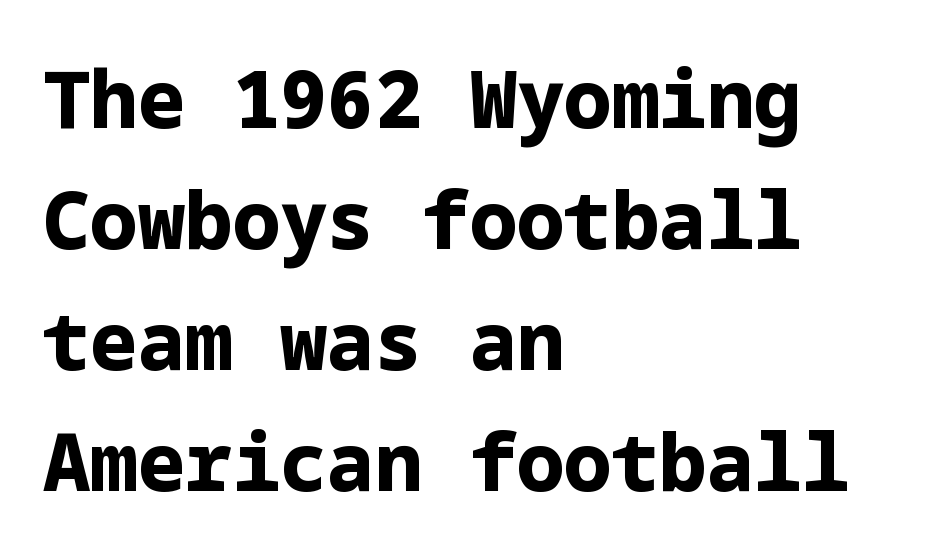
Just letters on the line, the space beneath them empty. Does the lettering tilt? It doesn't — this is upright. Does the leading feel generous? No, just average. Set as a true bold cut, around the 700 mark. These lines are composed in type without serifs.
